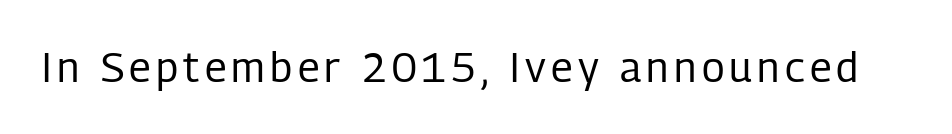
{"serif": "no", "italic": "no", "bold": "no", "weight": "regular", "width": "condensed", "stroke_contrast": "low", "x_height": "medium", "monospaced": "no", "underline": "no", "glyph_px": 41}
